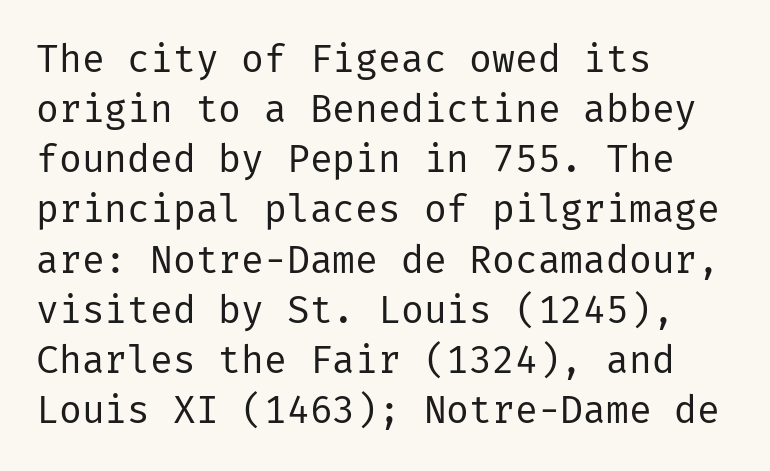
The image shows 38 px regular-weight sans-serif type, upright; set left-aligned, normal line spacing (1.32x), normal letter spacing, not underlined; low stroke contrast and a medium x-height.
